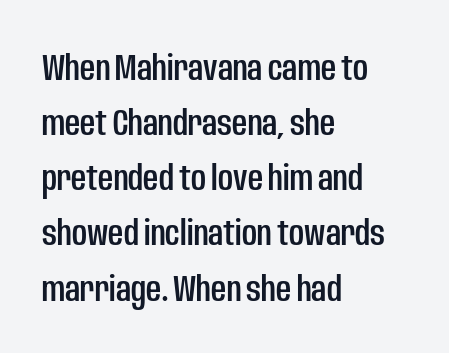
The image shows 37 px condensed sans-serif type, upright; set left-aligned, normal line spacing (1.49x), normal letter spacing, not underlined; low stroke contrast and a large x-height.
